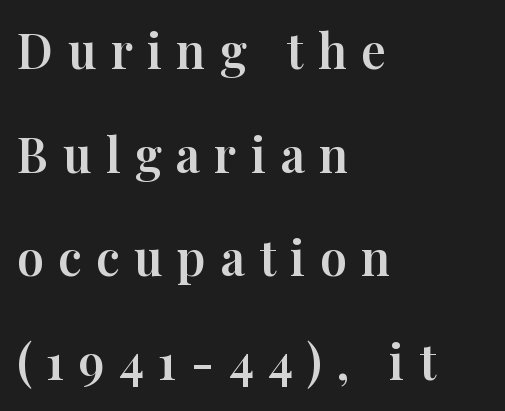
Horizontally, the lines are justified to the leading edge only. The rendering uses natural spacing where letterforms have individual widths. The lines are spread far apart with generous leading. Any mark beneath the type? The region is blank.
